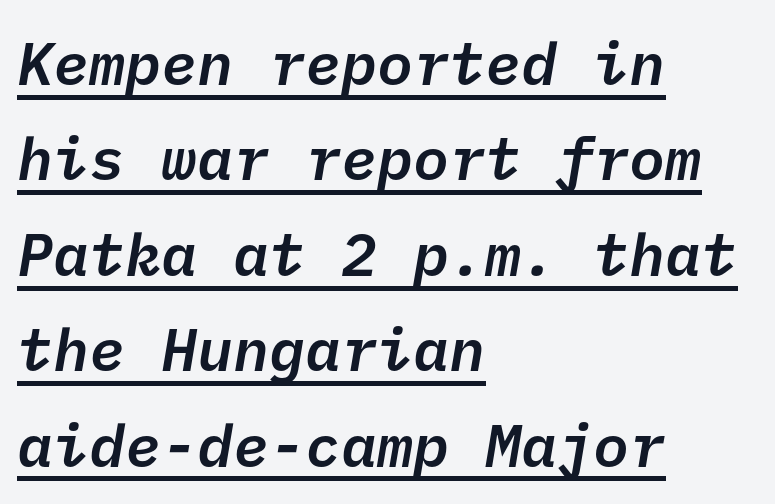
Q: Is the text bold? A: Semi-bold.
Q: Is the typeface a serif or a sans-serif typeface? A: Sans-serif.
Q: Is the text underlined? A: Yes.
Q: How is the paragraph aligned? A: Left-aligned.
Q: Is the spacing between letters normal or unusually wide? A: Normal.
Q: Is the spacing between lines tight, normal or loose? A: Normal.
Q: Width (condensed, normal, or wide)? A: Normal.
Q: Stroke contrast? A: Low.
Q: x-height? A: Medium.
